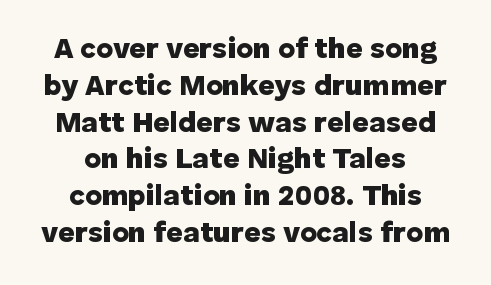
The image shows 29 px heavy sans-serif type, upright; set centered, normal line spacing (1.27x), normal letter spacing, not underlined; low stroke contrast and a medium x-height.
